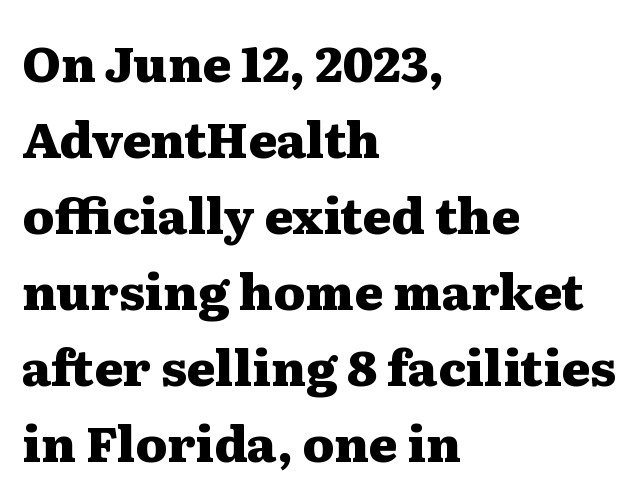
Nope, not italic — everything's standing straight. A typesetter would call this proportional, since set widths differ per character. The rendering anchors every line to the left-hand side. The words here are not underlined. The rendering keeps characters at their native spacing. These lines sit exactly where default settings would place them.
